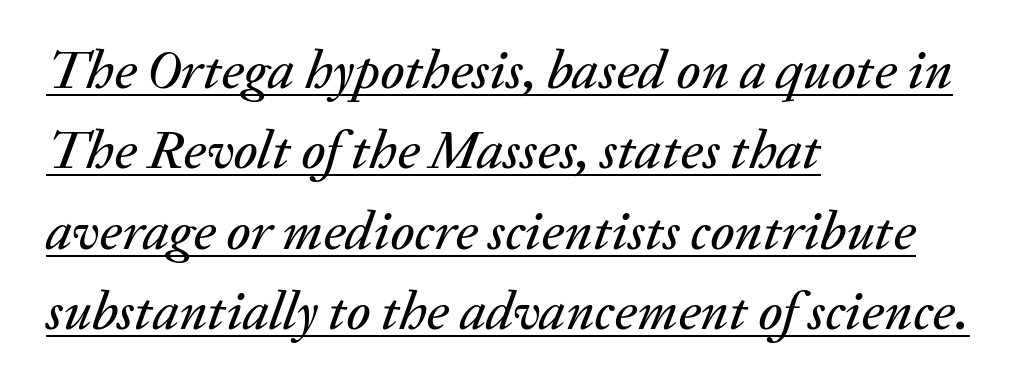
Q: Is the text italic (slanted)? A: Yes, it leans right by about 20 degrees.
Q: Is the text underlined? A: Yes.
Q: How is the paragraph aligned? A: Left-aligned.
Q: Is the spacing between letters normal or unusually wide? A: Normal.
Q: Is the spacing between lines tight, normal or loose? A: Normal.
Q: Width (condensed, normal, or wide)? A: Normal.
Q: Stroke contrast? A: Medium.
Q: x-height? A: Medium.
Q: Monospaced? A: No.
